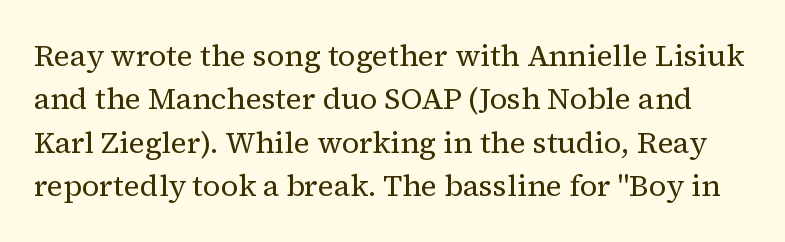
The image shows 30 px regular-weight serif type, upright; set normal line spacing (1.45x), normal letter spacing, not underlined; medium stroke contrast and a medium x-height.
